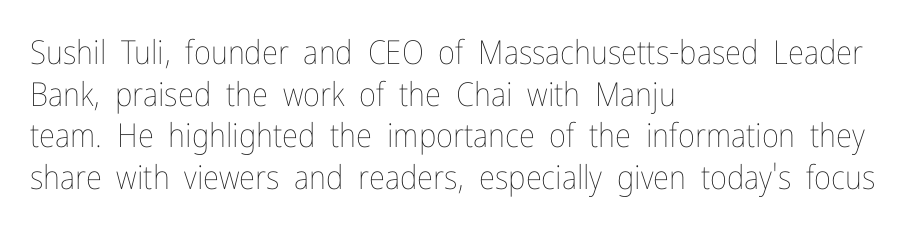
{"italic": "no", "bold": "no", "weight": "thin", "width": "condensed", "stroke_contrast": "low", "x_height": "medium", "monospaced": "no", "underline": "no", "align": "left", "line_spacing": "normal", "line_spacing_ratio": 1.26, "letter_spacing": "normal", "letter_spacing_em": 0.0, "glyph_px": 33}
